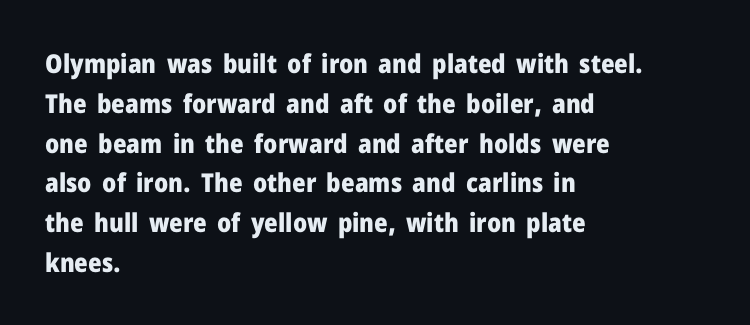
The image shows 26 px bold type, upright; set left-aligned, normal line spacing (1.53x), normal letter spacing, not underlined.
